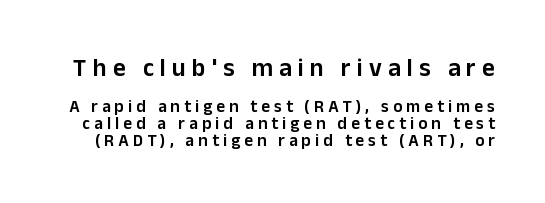
Q: Is the text bold? A: Semi-bold.
Q: Is the text italic (slanted)? A: No, it is upright.
Q: Is the text underlined? A: No.
Q: Is the spacing between letters normal or unusually wide? A: Unusually wide.
Q: Is the spacing between lines tight, normal or loose? A: Tight.
Q: Which block of text is set in a larger size, the first (top) or the second (bottom)? A: The first (top) one.
